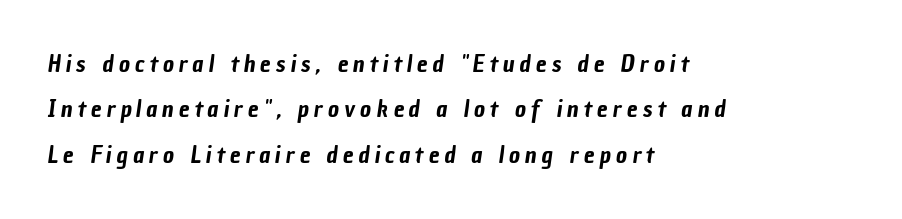
Q: Is the text underlined? A: No.
Q: How is the paragraph aligned? A: Left-aligned.
Q: Is the spacing between letters normal or unusually wide? A: Unusually wide.
